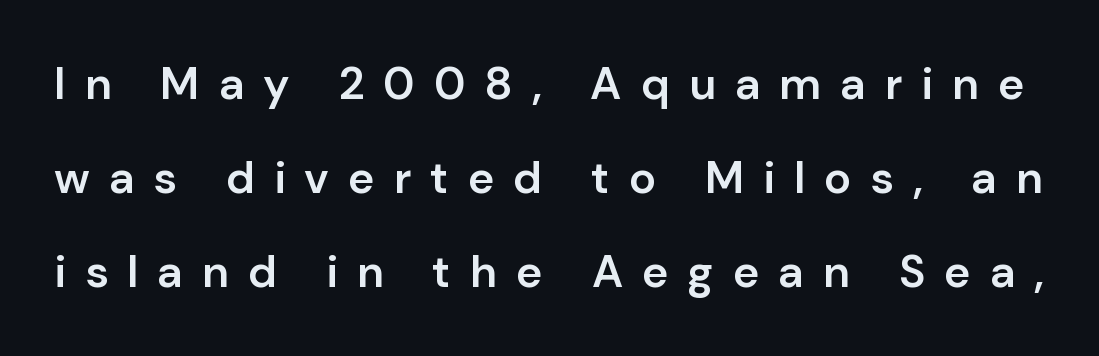
This is the regular roman posture of the typeface. Nobody drew a line under any word here. Look at the tracking — it's clearly loosened, letters drifting apart. This sample has the flowing, uneven cadence of proportional lettering. This is moderately heavy type, rendered in semibold. The line-height multiplier appears high, well above default.
